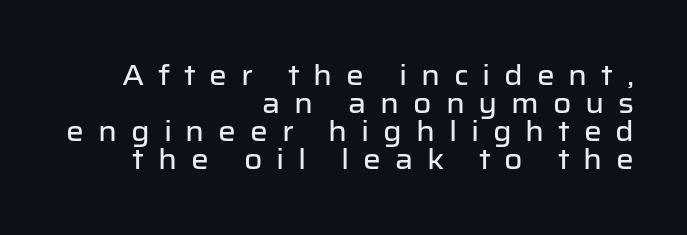
Vertical spacing — tight. The designer went with a sans here, leaving each stem footless. Observe the wide spacing: letters keep a clear distance from each other. This sample has the flowing, uneven cadence of proportional lettering. Descenders are the only things crossing below the line.
